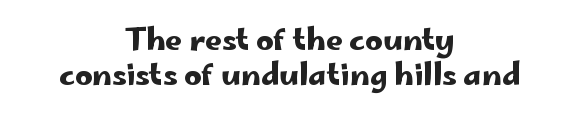
Q: Is the text italic (slanted)? A: No, it is upright.
Q: Is the typeface a serif or a sans-serif typeface? A: Sans-serif.
Q: Is the text underlined? A: No.
Q: How is the paragraph aligned? A: Centered.
Q: Is the spacing between letters normal or unusually wide? A: Normal.
Q: Width (condensed, normal, or wide)? A: Wide.
Q: Stroke contrast? A: Low.
Q: x-height? A: Small.
Q: Monospaced? A: No.
